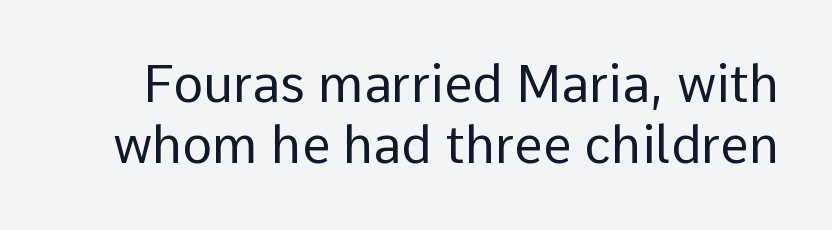
A typesetter would mark this as roman, not italic. Just letters on the line, the space beneath them empty. Unbolded letterforms with no extra heft. Here the glyphs are tracked normally, forming tight word shapes. Do the characters align in a grid? No, the font is proportional. Typographically, this falls in the sans-serif category.
